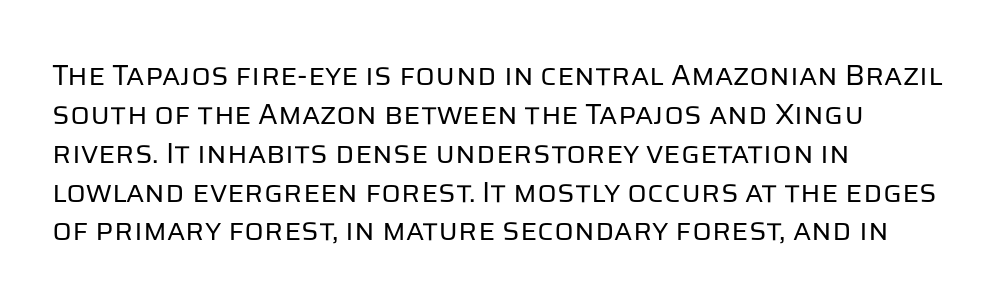
The image shows 29 px regular-weight sans-serif type, upright; set left-aligned, normal line spacing (1.34x), normal letter spacing, not underlined; low stroke contrast and a large x-height.
